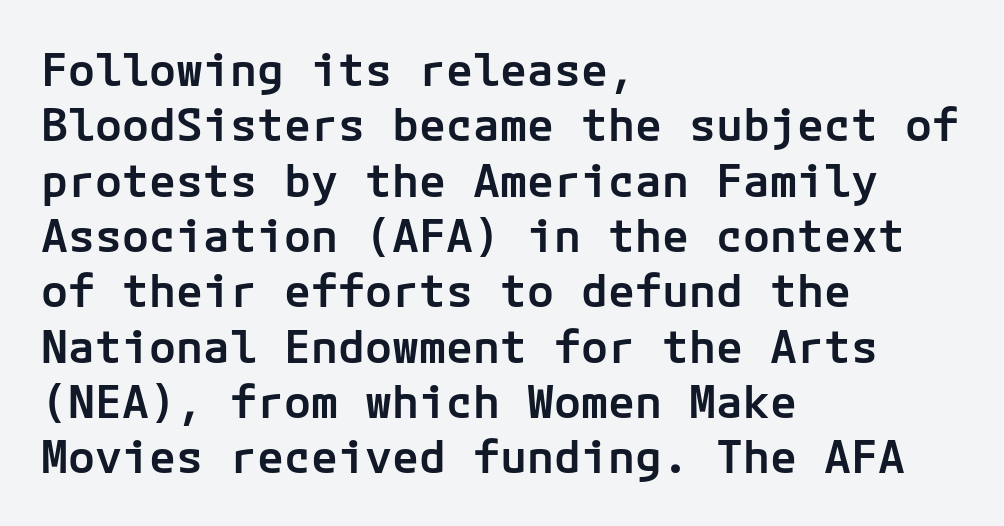
{"serif": "no", "italic": "no", "bold": "semi", "weight": "semibold", "width": "normal", "stroke_contrast": "low", "x_height": "medium", "underline": "no", "align": "left", "line_spacing_ratio": 1.23, "letter_spacing": "normal", "letter_spacing_em": 0.0, "glyph_px": 45}
